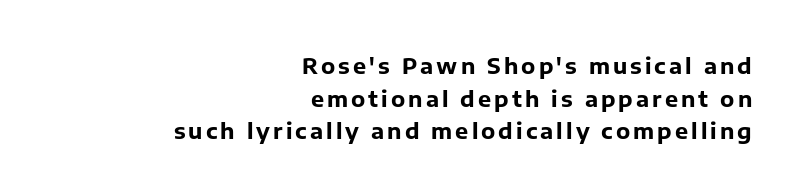
Q: Is the text bold? A: Yes.
Q: Is the text italic (slanted)? A: No, it is upright.
Q: Is the text underlined? A: No.
Q: How is the paragraph aligned? A: Right-aligned.
Q: Is the spacing between lines tight, normal or loose? A: Normal.
